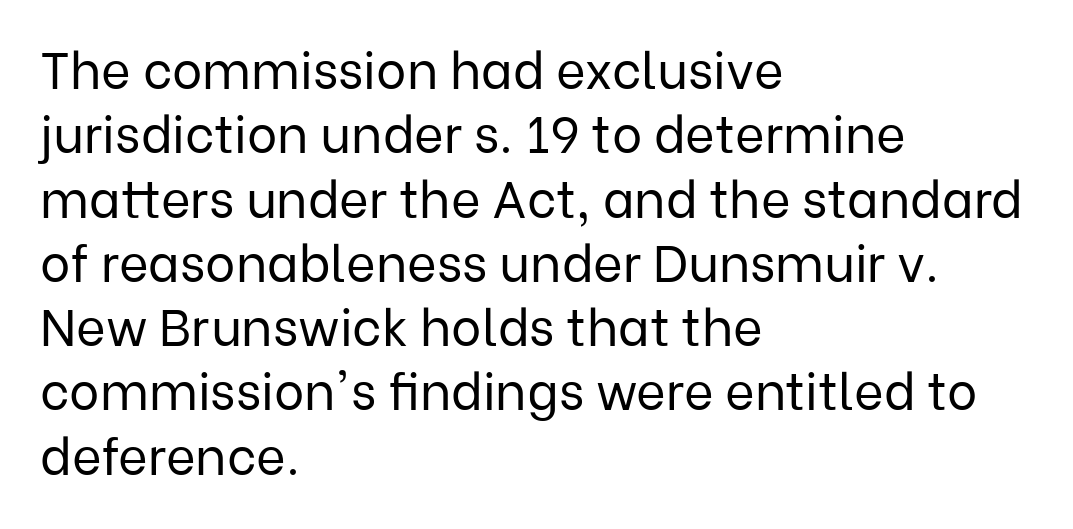
These lines are rendered in a variable-pitch font. Line spacing here is normal. Does the copy run flush right? No — it runs flush left. Anything drawn beneath the words? Only blank space.
